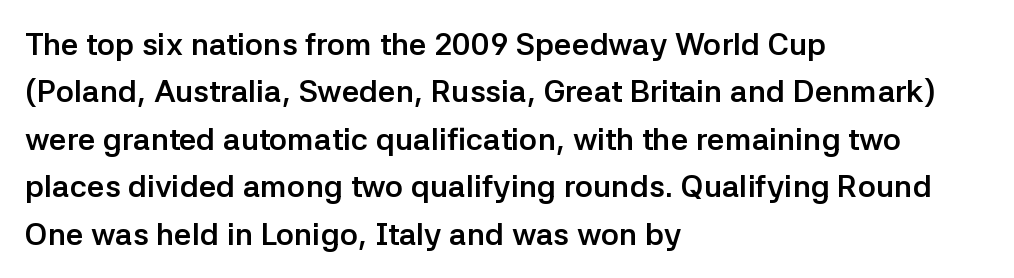
The image shows 31 px semibold sans-serif type, upright; set left-aligned, normal line spacing (1.53x), normal letter spacing, not underlined; low stroke contrast and a medium x-height.
